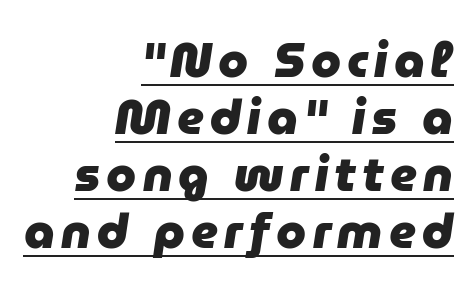
Typesetter's note: full bold, strokes at maximum text heaviness. Is the type slanted? Yes — the strokes lean at a clear angle. Do the characters align in a grid? No, the font is proportional. A rule runs beneath these lines of type.
